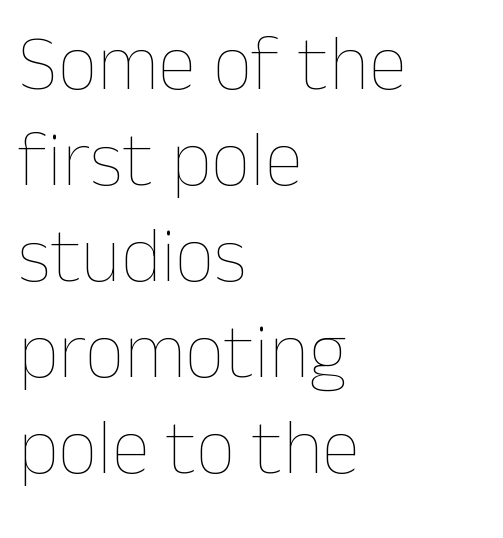
A typesetter would call this zero additional tracking. Each line starts at the same left margin while the right side varies. This sample has the flowing, uneven cadence of proportional lettering. The area under the type is left untouched. The face looks like a standard text weight, possibly lighter.
